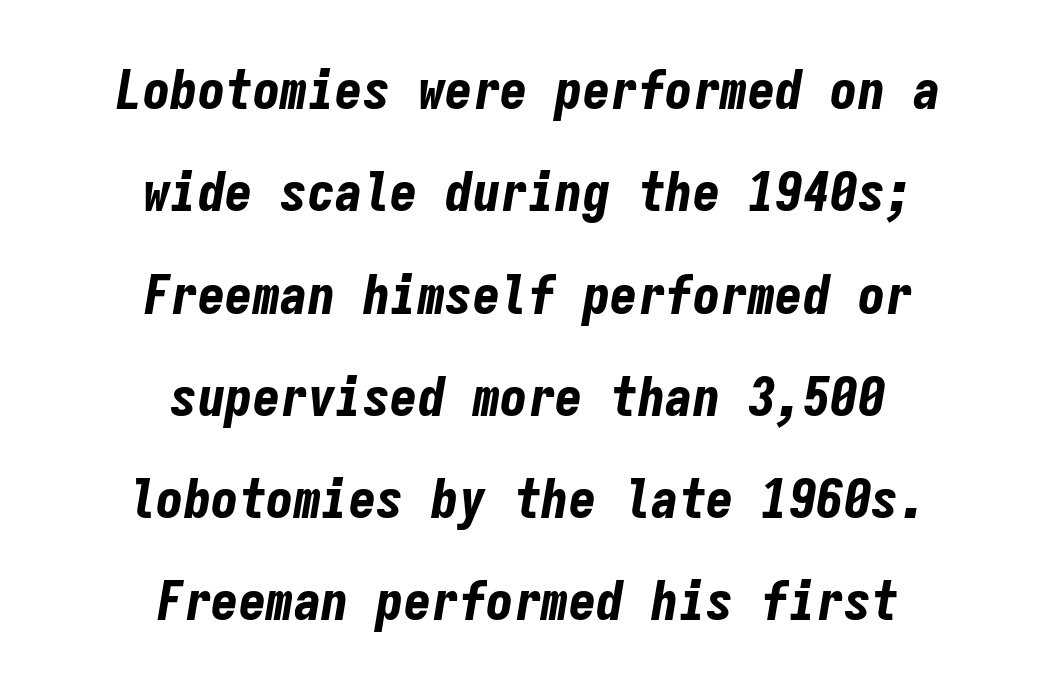
The image shows 55 px bold, condensed type, italic (leaning right), monospaced; set centered, line spacing 1.86x, normal letter spacing, not underlined; low stroke contrast and a medium x-height.
